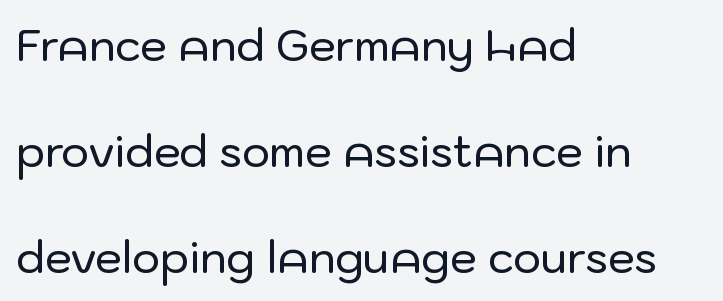
{"serif": "no", "italic": "no", "width": "normal", "stroke_contrast": "low", "x_height": "medium", "monospaced": "no", "underline": "no", "align": "left", "line_spacing": "loose", "line_spacing_ratio": 2.46, "letter_spacing": "normal", "letter_spacing_em": 0.0, "glyph_px": 43}
